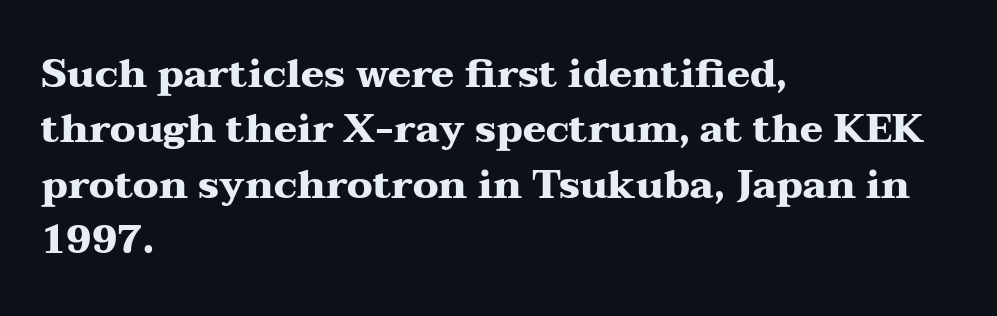
Does the leading feel generous? No, just average. The passage shown is typed in a proportional face where columns would drift. A full-strength bold gives these letters their thick strokes. A classic flush-left, rag-right setting is used for this passage.
